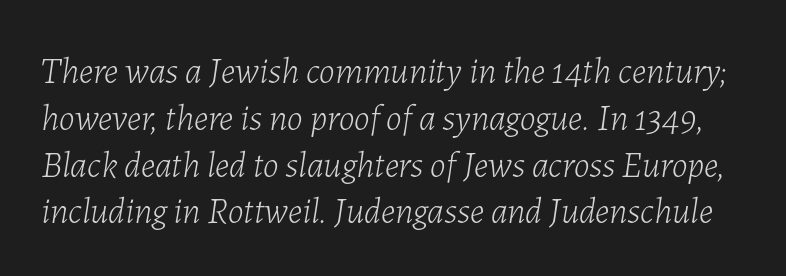
{"italic": "yes", "lean": "right", "slant_degrees": 7, "bold": "no", "weight": "light", "width": "normal", "stroke_contrast": "low", "x_height": "medium", "monospaced": "no", "underline": "no", "line_spacing": "normal", "line_spacing_ratio": 1.3, "letter_spacing": "normal", "letter_spacing_em": 0.0, "glyph_px": 36}
